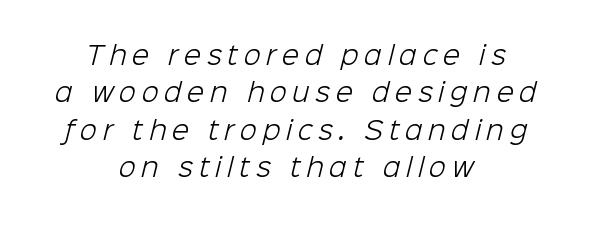
{"bold": "no", "underline": "no", "align": "center", "line_spacing": "normal", "line_spacing_ratio": 1.5, "letter_spacing": "wide", "letter_spacing_em": 0.23, "glyph_px": 25}
